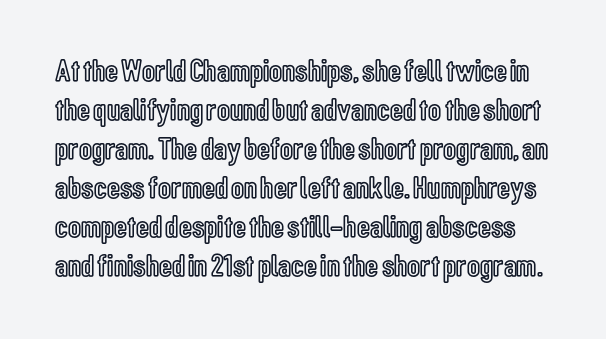
{"italic": "no", "width": "condensed", "x_height": "medium", "monospaced": "no", "underline": "no", "line_spacing_ratio": 1.22, "letter_spacing": "normal", "letter_spacing_em": 0.0, "glyph_px": 32}
